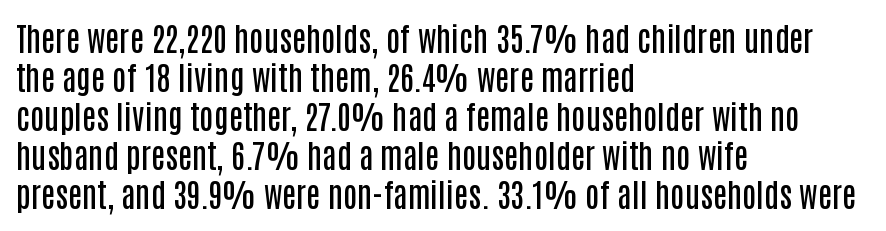
{"serif": "no", "italic": "no", "bold": "semi", "weight": "semibold", "width": "condensed", "stroke_contrast": "low", "x_height": "large", "monospaced": "no", "underline": "no", "align": "left", "line_spacing_ratio": 1.22, "letter_spacing": "normal", "letter_spacing_em": 0.0, "glyph_px": 32}
